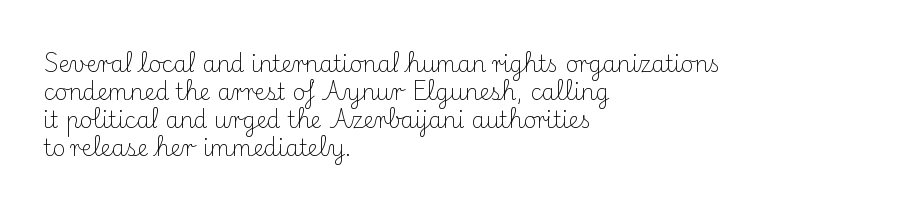
No extra ink here — the face is not bold. Students, observe: this is what conventionally led text looks like. Visually the block forms a straight wall on the left and a jagged coastline on the right. Clear beneath every line of the passage.
